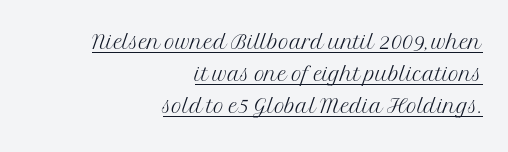
Is this a fixed-width face? No — the glyphs have proportional, varying widths. You could call the tracking neutral — neither tight nor loose. Each line ends at the same right margin while the left side varies. Check the space under the baseline: a stroke is drawn there. Rows of type sit shoulder to shoulder in the vertical direction. Heft: none added — not bold.
